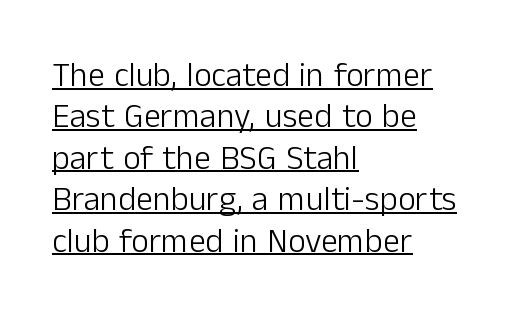
Varying glyph widths throughout — classic text-font behaviour. The glyphs are accompanied by a horizontal stroke just below them. Glyph-to-glyph distance matches everyday printed text. The ragged edge is on the right, which tells us the setting is flush left. This sample uses a sans-serif face. Is there any slant? The stems are plumb.
